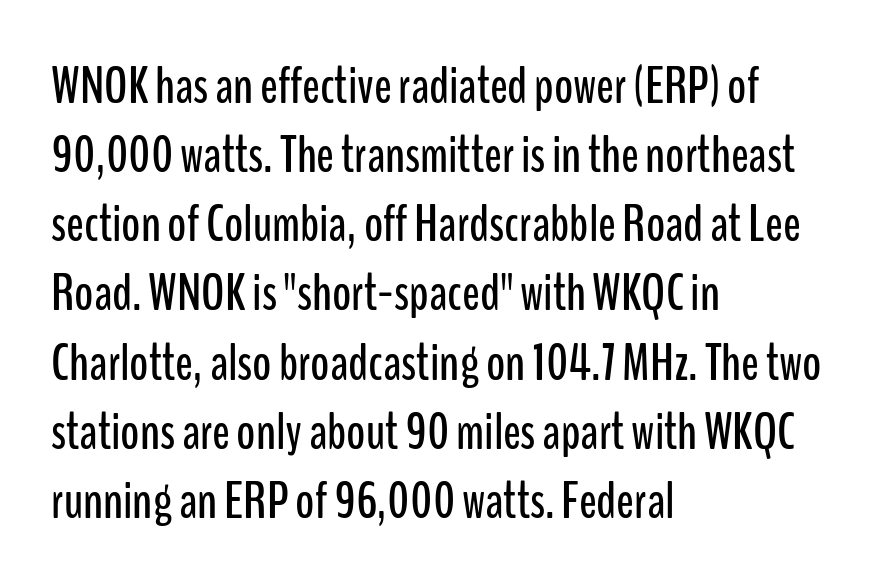
Q: Is the text italic (slanted)? A: No, it is upright.
Q: Is the typeface a serif or a sans-serif typeface? A: Sans-serif.
Q: Is the text underlined? A: No.
Q: How is the paragraph aligned? A: Left-aligned.
Q: Is the spacing between letters normal or unusually wide? A: Normal.
Q: Is the spacing between lines tight, normal or loose? A: Normal.
Q: Width (condensed, normal, or wide)? A: Condensed.
Q: Stroke contrast? A: Low.
Q: x-height? A: Medium.
Q: Monospaced? A: No.
